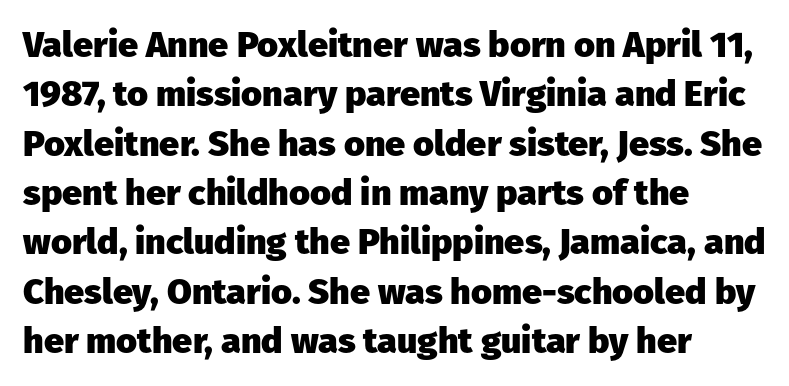
Q: Is the text bold? A: Yes.
Q: Is the text italic (slanted)? A: No, it is upright.
Q: Is the typeface a serif or a sans-serif typeface? A: Sans-serif.
Q: Is the text underlined? A: No.
Q: How is the paragraph aligned? A: Left-aligned.
Q: Is the spacing between letters normal or unusually wide? A: Normal.
Q: Is the spacing between lines tight, normal or loose? A: Normal.
Q: Width (condensed, normal, or wide)? A: Normal.
Q: Stroke contrast? A: Low.
Q: x-height? A: Medium.
Q: Monospaced? A: No.
